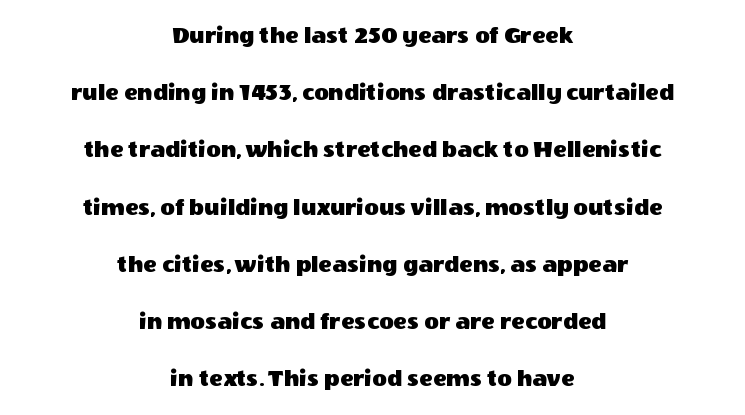
Default kerning and tracking; the words read as compact shapes. Where is the straight margin? There isn't one; the lines are centered. Quick note: underline off. The lines are spread far apart with generous leading. When letters stand straight like this, we call the style roman or upright.
